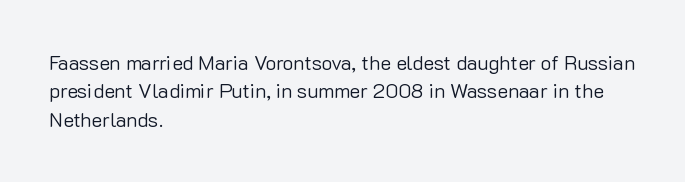
Glyph-to-glyph distance matches everyday printed text. One glance says typical: line gaps are just what's usual. A bare baseline throughout the passage. Does the lettering tilt? It doesn't — this is upright.
